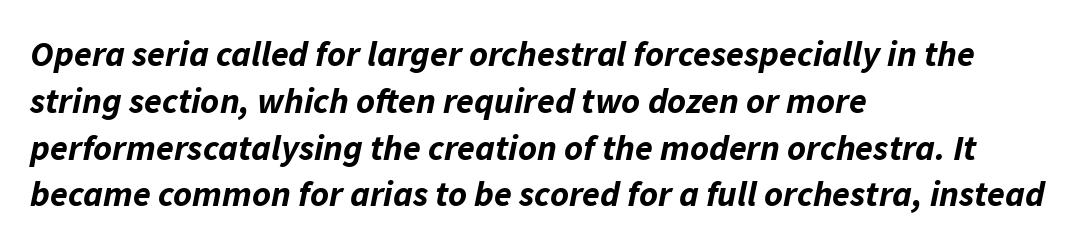
The image shows 36 px bold type, italic (leaning right); set left-aligned, normal line spacing (1.3x), normal letter spacing, not underlined; low stroke contrast and a medium x-height.
